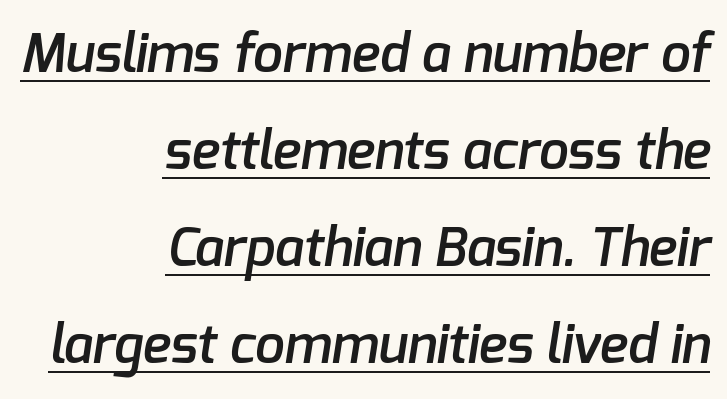
{"serif": "no", "bold": "semi", "weight": "semibold", "width": "normal", "stroke_contrast": "low", "x_height": "medium", "monospaced": "no", "underline": "yes", "align": "right", "line_spacing_ratio": 1.83, "letter_spacing": "normal", "letter_spacing_em": 0.0, "glyph_px": 53}
